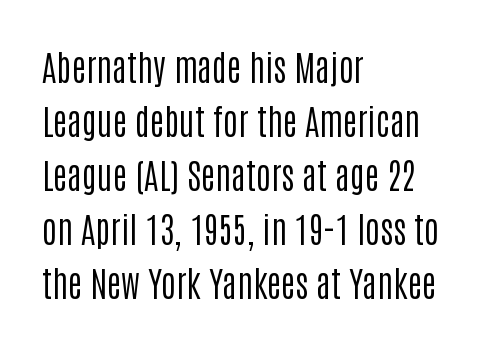
Line beginnings align vertically; line endings do not. This sample uses a sans-serif face. Weight class: somewhere from thin through regular. Reading down the column, the eye jumps a familiar distance to each next line. This sample uses plain, unmodified letter spacing. Tall strokes in this sample are plumb rather than angled.
